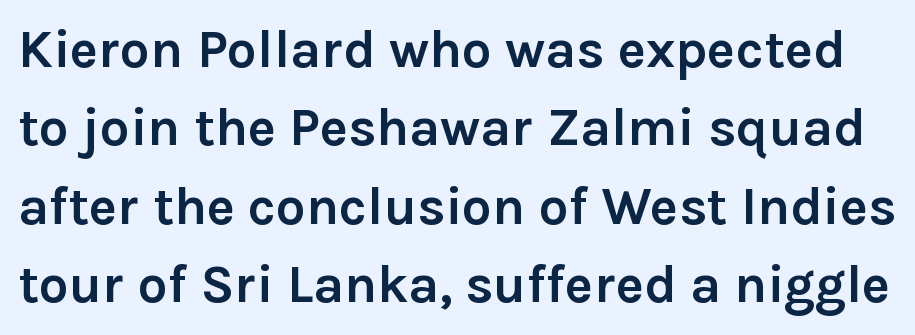
Q: Is the text bold? A: Yes.
Q: Is the text italic (slanted)? A: No, it is upright.
Q: Is the typeface a serif or a sans-serif typeface? A: Sans-serif.
Q: Is the text underlined? A: No.
Q: Is the spacing between letters normal or unusually wide? A: Normal.
Q: Is the spacing between lines tight, normal or loose? A: Normal.
Q: Width (condensed, normal, or wide)? A: Normal.
Q: Stroke contrast? A: Low.
Q: x-height? A: Medium.
Q: Monospaced? A: No.
